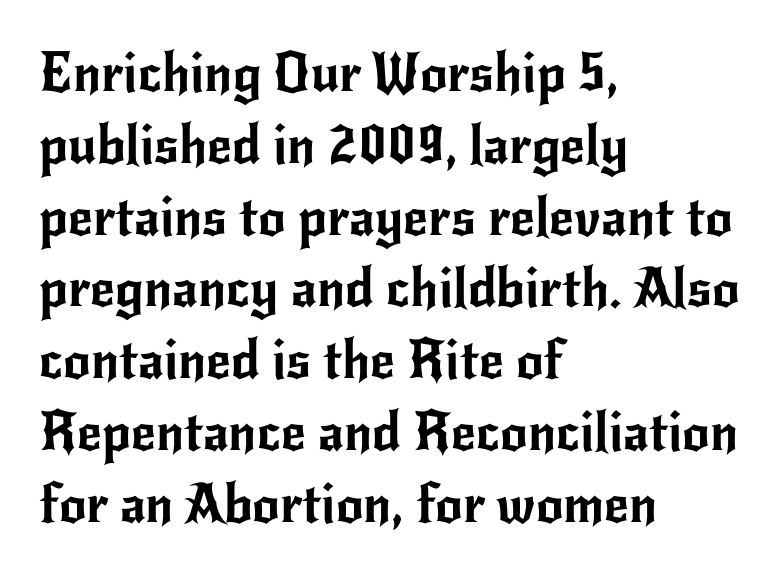
Q: Is the text italic (slanted)? A: No, it is upright.
Q: Is the typeface a serif or a sans-serif typeface? A: Sans-serif.
Q: Is the text underlined? A: No.
Q: How is the paragraph aligned? A: Left-aligned.
Q: Is the spacing between letters normal or unusually wide? A: Normal.
Q: Is the spacing between lines tight, normal or loose? A: Normal.
Q: Width (condensed, normal, or wide)? A: Normal.
Q: Stroke contrast? A: Low.
Q: x-height? A: Small.
Q: Monospaced? A: No.
